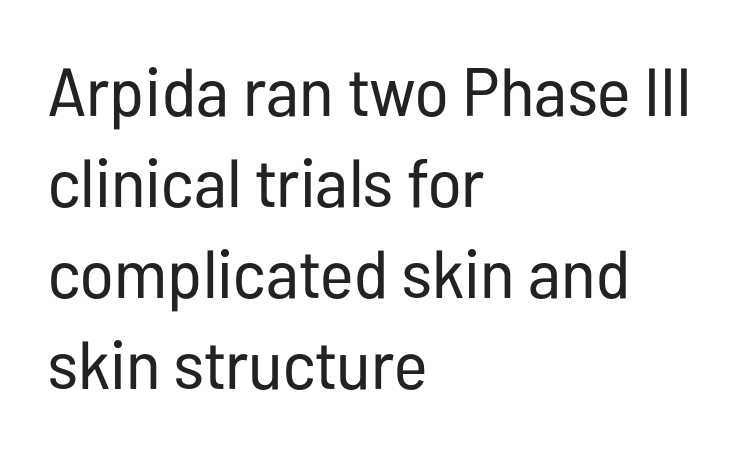
Q: Is the text bold? A: No.
Q: Is the text italic (slanted)? A: No, it is upright.
Q: Is the typeface a serif or a sans-serif typeface? A: Sans-serif.
Q: Is the text underlined? A: No.
Q: How is the paragraph aligned? A: Left-aligned.
Q: Is the spacing between letters normal or unusually wide? A: Normal.
Q: Is the spacing between lines tight, normal or loose? A: Normal.
Q: Width (condensed, normal, or wide)? A: Condensed.
Q: Stroke contrast? A: Low.
Q: x-height? A: Medium.
Q: Monospaced? A: No.
